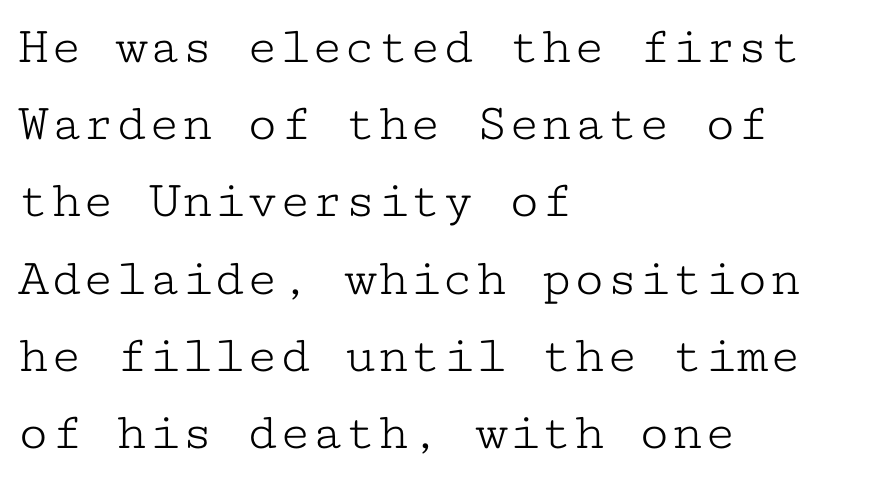
Q: Is the text bold? A: No.
Q: Is the text italic (slanted)? A: No, it is upright.
Q: Is the typeface a serif or a sans-serif typeface? A: Serif.
Q: Is the text underlined? A: No.
Q: How is the paragraph aligned? A: Left-aligned.
Q: Is the spacing between letters normal or unusually wide? A: Normal.
Q: Is the spacing between lines tight, normal or loose? A: Normal.
Q: Width (condensed, normal, or wide)? A: Wide.
Q: Stroke contrast? A: Low.
Q: x-height? A: Medium.
Q: Monospaced? A: Yes.
